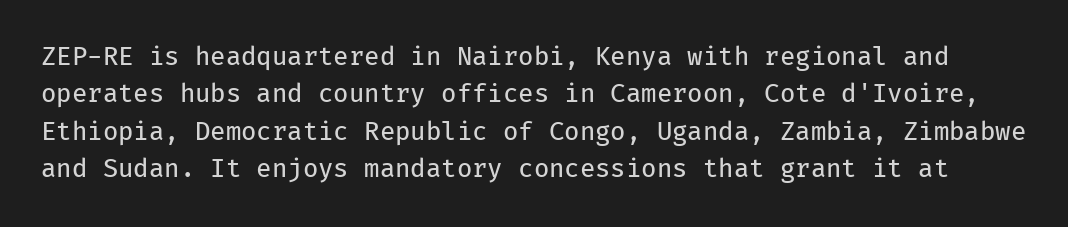
The image shows 25 px text type, upright; set normal line spacing (1.5x), normal letter spacing, not underlined.
